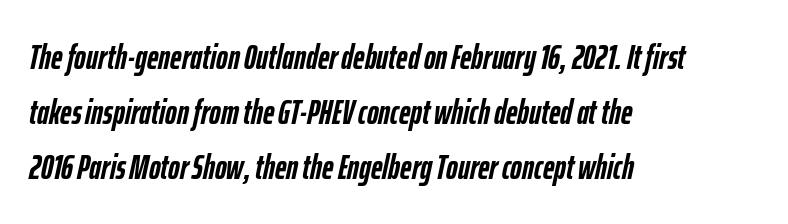
A classic flush-left, rag-right setting is used for this passage. On the weight axis this lands at bold, roughly 700. Letters rest on an invisible, unmarked baseline. The line texture is even and compact thanks to regular tracking.
